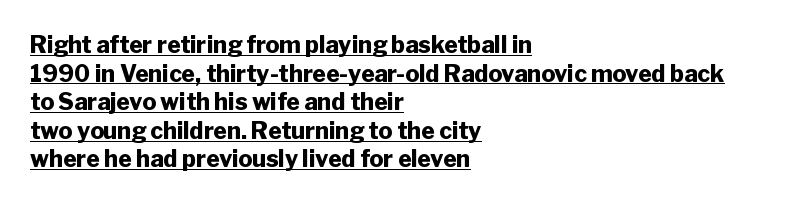
The rendered words wear a rule along their underside. The sample has been set heavy, in full bold. Unlike italic type, these characters show no tilt at all. The rendering keeps characters at their native spacing.
